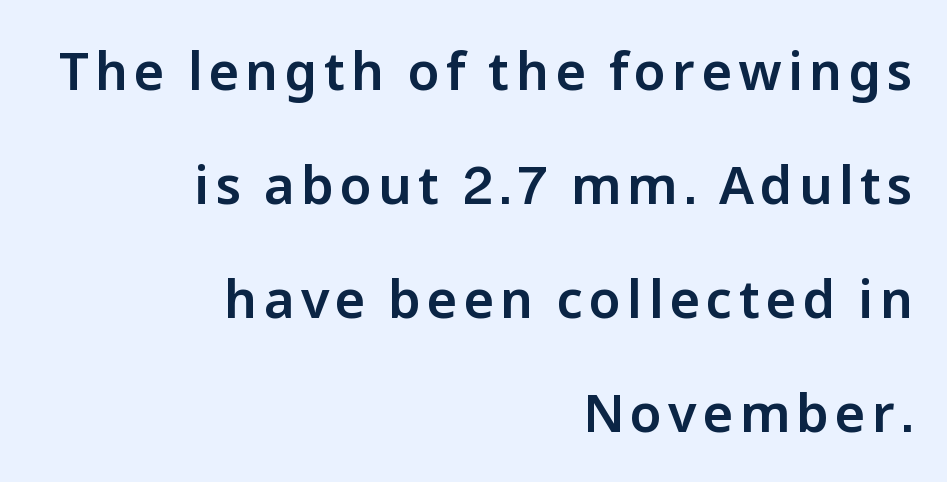
If you drew a ruler down the right edge, every line would touch it. This block would shrink considerably if given ordinary leading; it's expanded now. Looks like regular typesetting: each glyph gets only the width it needs. Letters rest on an invisible, unmarked baseline. The letters stand straight up with perfectly vertical stems.
